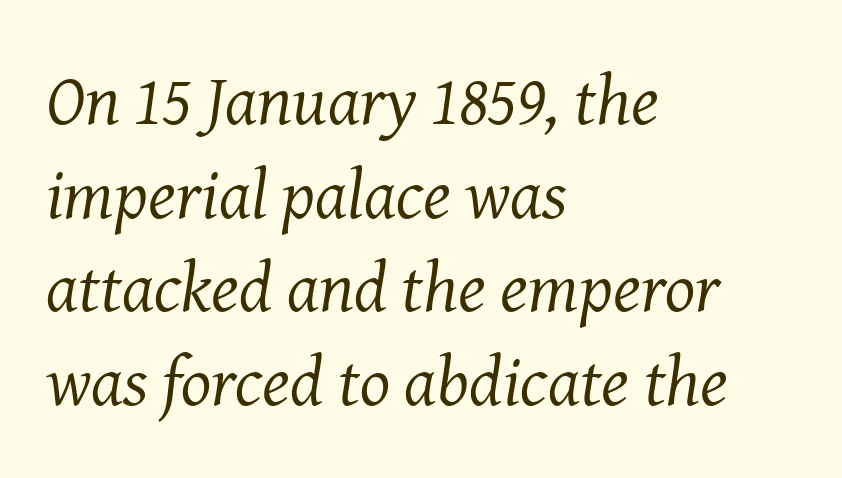
The image shows 71 px regular-weight serif type, italic (leaning right); set left-aligned, normal line spacing (1.32x), normal letter spacing, not underlined; medium stroke contrast and a medium x-height.
